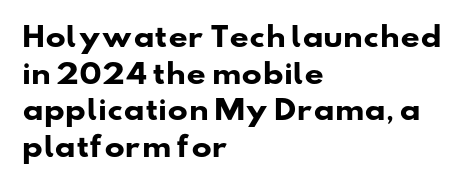
One glance says typical: line gaps are just what's usual. Caption: multi-line text, flush left, ragged right. The letterforms sit shoulder to shoulder at normal distance. The sample has been set heavy, in full bold. Descenders hang freely into open space.
